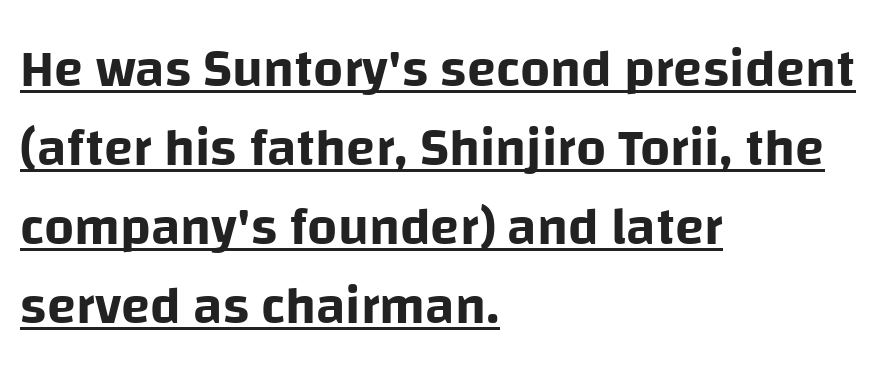
{"serif": "no", "italic": "no", "width": "normal", "stroke_contrast": "low", "x_height": "large", "monospaced": "no", "underline": "yes", "align": "left", "line_spacing": "normal", "line_spacing_ratio": 1.49, "letter_spacing": "normal", "letter_spacing_em": 0.0, "glyph_px": 53}
